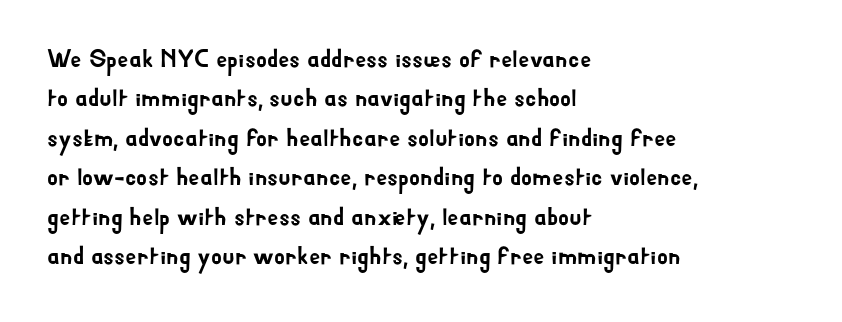
The image shows 25 px text type, upright; set left-aligned, normal line spacing (1.58x), normal letter spacing, not underlined.
